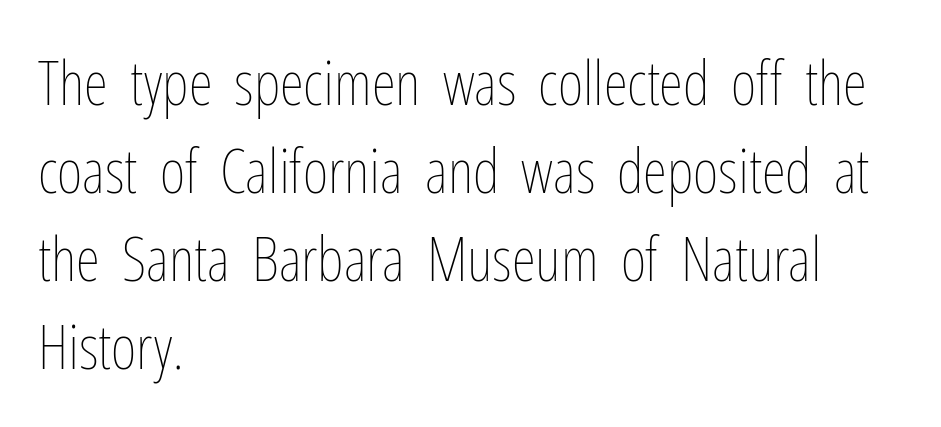
The image shows 62 px thin, condensed type, upright; set left-aligned, normal line spacing (1.42x), normal letter spacing, not underlined; low stroke contrast and a medium x-height.
